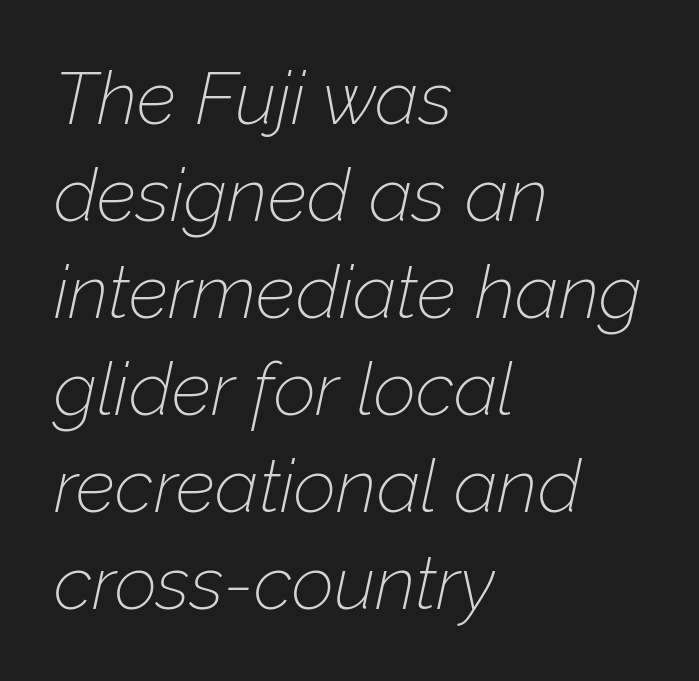
{"italic": "yes", "lean": "right", "slant_degrees": 12, "bold": "no", "weight": "thin", "width": "normal", "stroke_contrast": "low", "x_height": "medium", "monospaced": "no", "underline": "no", "align": "left", "line_spacing": "normal", "line_spacing_ratio": 1.31, "letter_spacing": "normal", "letter_spacing_em": 0.0, "glyph_px": 74}
